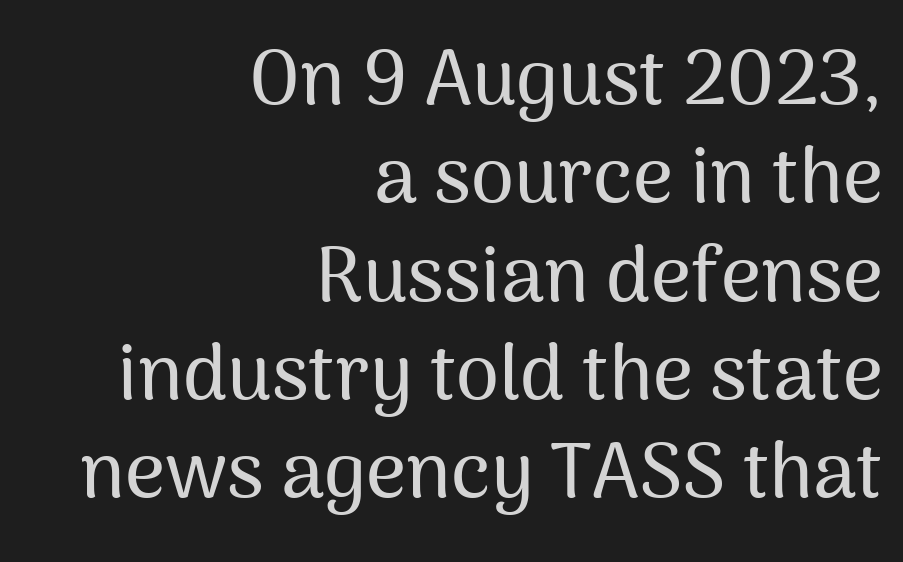
Q: Is the text italic (slanted)? A: No, it is upright.
Q: Is the typeface a serif or a sans-serif typeface? A: Sans-serif.
Q: Is the text underlined? A: No.
Q: How is the paragraph aligned? A: Right-aligned.
Q: Is the spacing between letters normal or unusually wide? A: Normal.
Q: Is the spacing between lines tight, normal or loose? A: Normal.
Q: Width (condensed, normal, or wide)? A: Normal.
Q: Stroke contrast? A: Medium.
Q: x-height? A: Medium.
Q: Monospaced? A: No.
